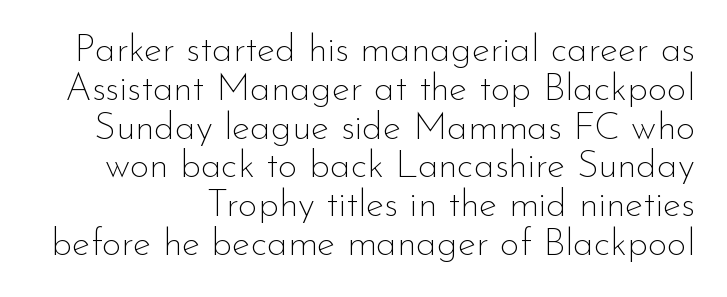
The image shows 38 px thin sans-serif type, upright; set tight line spacing (1.02x), normal letter spacing, not underlined; low stroke contrast and a small x-height.
